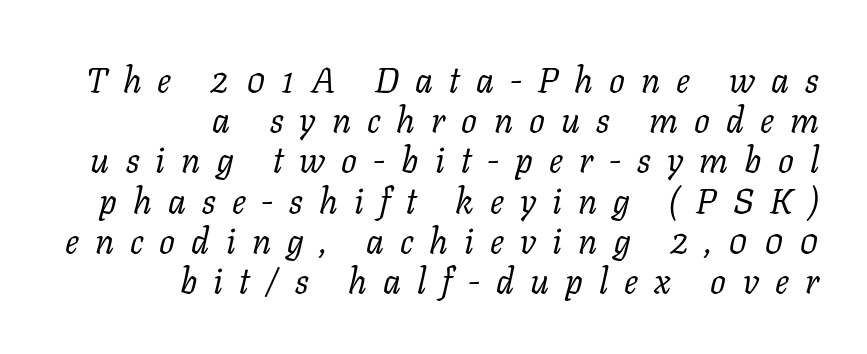
{"serif": "yes", "italic": "yes", "lean": "right", "slant_degrees": 11, "bold": "no", "weight": "regular", "width": "normal", "stroke_contrast": "low", "x_height": "medium", "monospaced": "no", "underline": "no", "align": "right", "line_spacing": "tight", "line_spacing_ratio": 1.15, "letter_spacing": "wide", "letter_spacing_em": 0.46, "glyph_px": 35}
